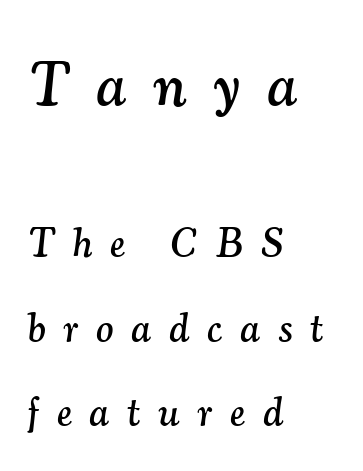
{"serif": "yes", "italic": "yes", "lean": "right", "slant_degrees": 7, "width": "normal", "stroke_contrast": "medium", "x_height": "small", "monospaced": "no", "underline": "no", "align": "left", "line_spacing": "loose", "line_spacing_ratio": 2.06, "letter_spacing": "wide", "letter_spacing_em": 0.44, "larger_block": "first", "size_ratio": 1.51, "glyph_px": 62}
